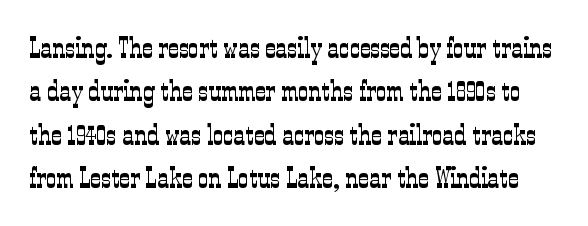
When letters stand straight like this, we call the style roman or upright. Nobody touched the tracking dial on this one. Is the type heavy? It reads as light-to-regular instead. Leading matches the norm, producing a regular column.
